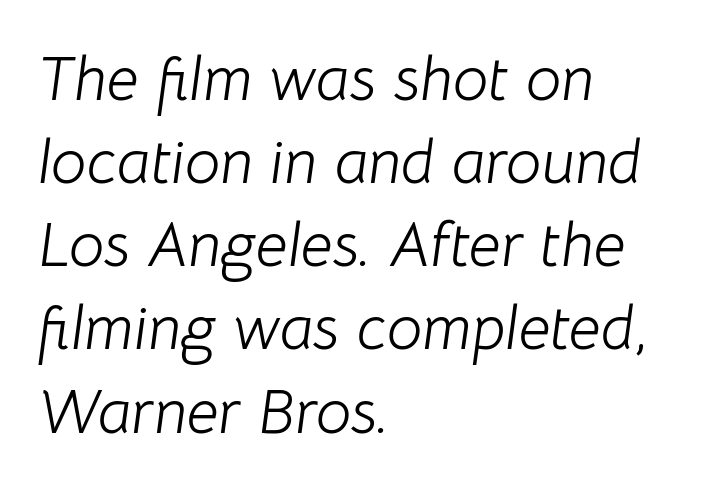
The image shows 63 px light type, italic (leaning right); set left-aligned, normal line spacing (1.32x), normal letter spacing, not underlined; low stroke contrast and a medium x-height.
